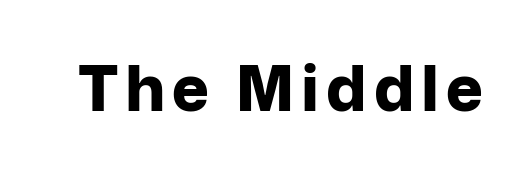
Rule under the text: the space is simply empty. These lines carry a lot of weight — the face is fully bold. Italic: no, the glyphs are upright roman. Font category for this specimen: sans-serif. Varying glyph widths throughout — classic text-font behaviour.
